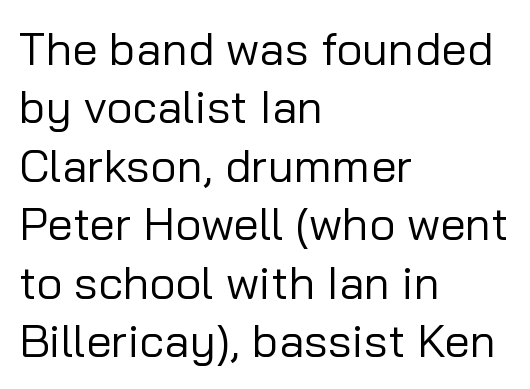
The image shows 46 px regular-weight sans-serif type, upright; set left-aligned, normal line spacing (1.27x), normal letter spacing, not underlined; low stroke contrast and a medium x-height.
